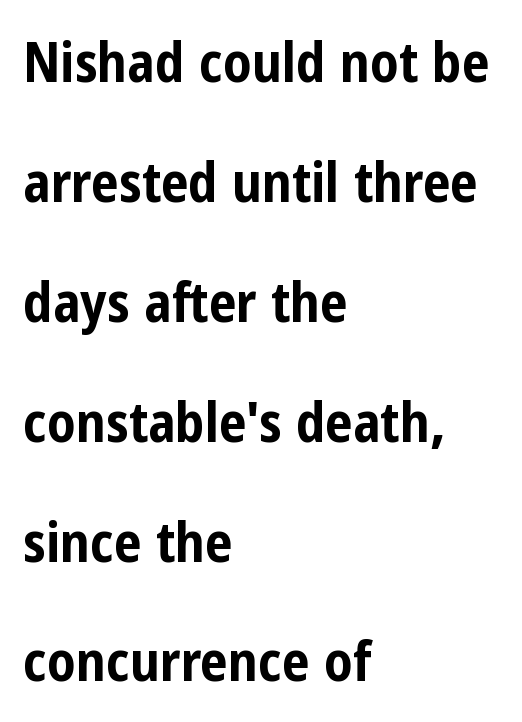
Q: Is the text bold? A: Yes.
Q: Is the text italic (slanted)? A: No, it is upright.
Q: Is the typeface a serif or a sans-serif typeface? A: Sans-serif.
Q: Is the text underlined? A: No.
Q: How is the paragraph aligned? A: Left-aligned.
Q: Is the spacing between letters normal or unusually wide? A: Normal.
Q: Is the spacing between lines tight, normal or loose? A: Loose.
Q: Width (condensed, normal, or wide)? A: Condensed.
Q: Stroke contrast? A: Low.
Q: x-height? A: Medium.
Q: Monospaced? A: No.
